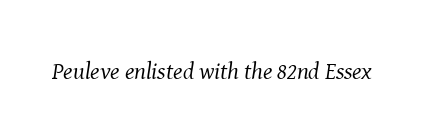
The image shows 24 px text type, italic (leaning right); set normal letter spacing, not underlined.
